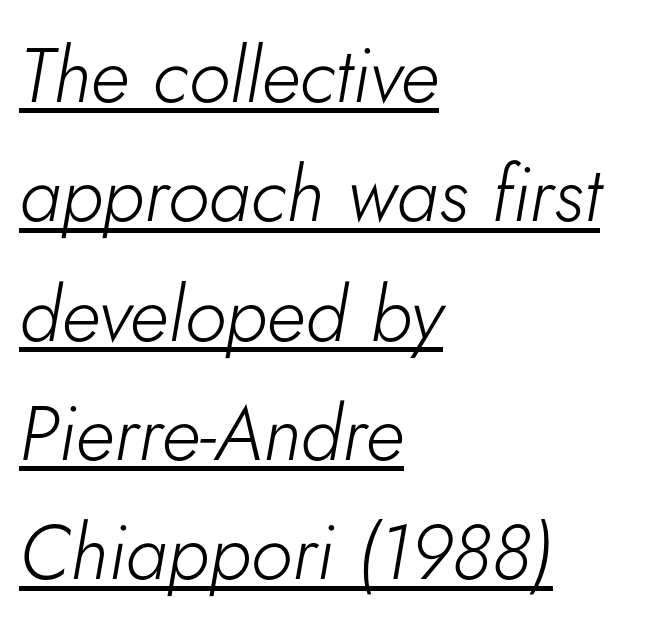
Looks like regular typesetting: each glyph gets only the width it needs. Every character sits at an angle, as italics do. A typesetter would call this zero additional tracking. Quick note: underline on. Short and long lines alike share a common starting point at left.
